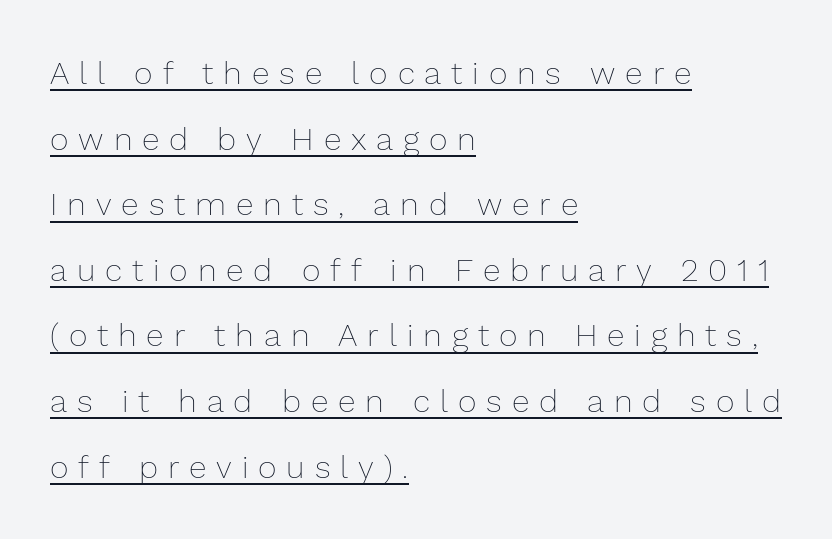
Q: Is the text bold? A: No.
Q: Is the text italic (slanted)? A: No, it is upright.
Q: Is the text underlined? A: Yes.
Q: How is the paragraph aligned? A: Left-aligned.
Q: Is the spacing between letters normal or unusually wide? A: Unusually wide.
Q: Is the spacing between lines tight, normal or loose? A: Loose.
Q: Width (condensed, normal, or wide)? A: Normal.
Q: Stroke contrast? A: Low.
Q: x-height? A: Medium.
Q: Monospaced? A: No.
